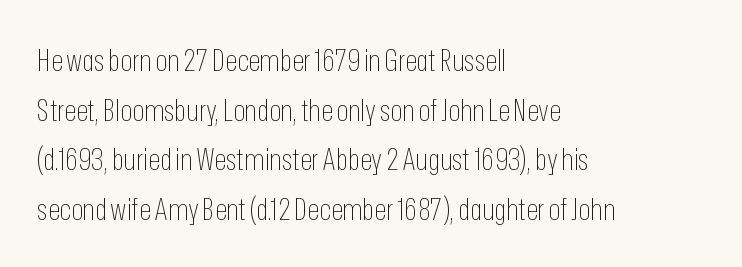
The image shows 31 px thin, condensed sans-serif type, upright; set left-aligned, normal line spacing (1.6x), normal letter spacing, not underlined; low stroke contrast and a medium x-height.
